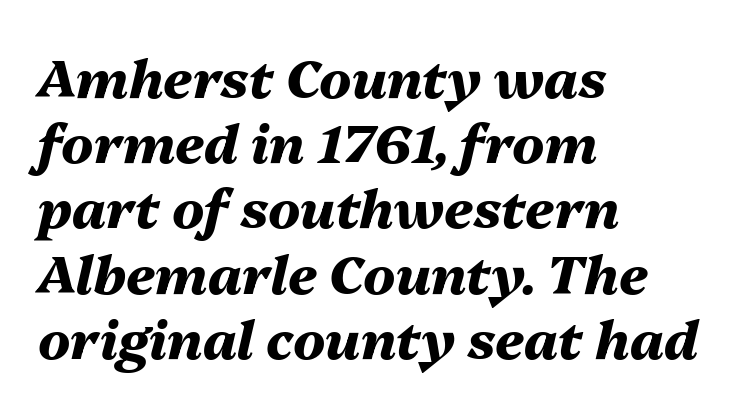
{"italic": "yes", "lean": "right", "slant_degrees": 13, "bold": "yes", "weight": "heavy", "width": "normal", "stroke_contrast": "medium", "x_height": "medium", "monospaced": "no", "underline": "no", "align": "left", "line_spacing_ratio": 1.23, "letter_spacing": "normal", "letter_spacing_em": 0.0, "glyph_px": 53}
